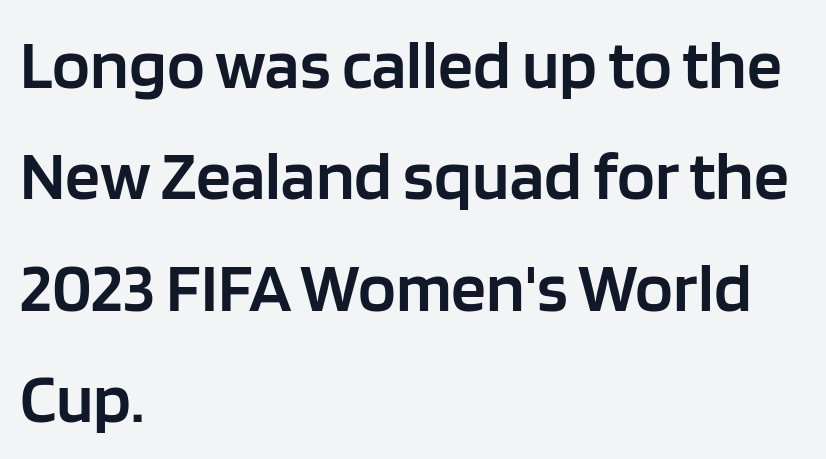
Is the letter spacing exaggerated? No — it looks like the ordinary default. The sample has been set in demibold, a notch under bold. The string is rendered with underlining switched off. Note the varied advance widths — an 'i' is clearly narrower than an 'm'. In terms of leading, this rendering sits right in the middle.
